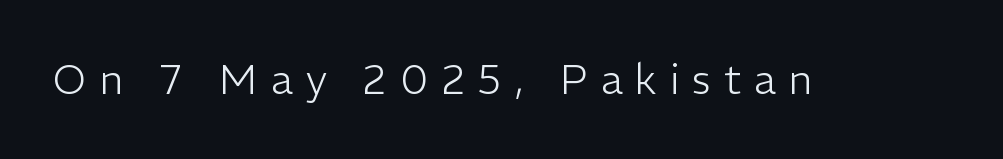
Q: Is the text bold? A: No.
Q: Is the text italic (slanted)? A: No, it is upright.
Q: Is the typeface a serif or a sans-serif typeface? A: Sans-serif.
Q: Is the text underlined? A: No.
Q: Is the spacing between letters normal or unusually wide? A: Unusually wide.
Q: Width (condensed, normal, or wide)? A: Normal.
Q: Stroke contrast? A: Low.
Q: x-height? A: Medium.
Q: Monospaced? A: No.
